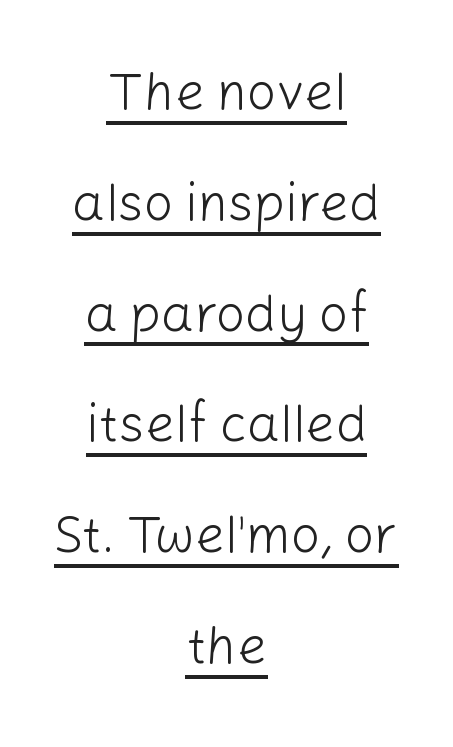
The image shows 52 px light sans-serif type, upright; set centered, loose line spacing (2.13x), normal letter spacing, underlined; low stroke contrast and a medium x-height.
